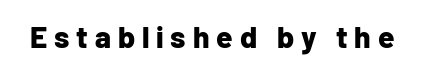
{"serif": "no", "italic": "no", "bold": "yes", "weight": "bold", "width": "normal", "stroke_contrast": "low", "x_height": "medium", "monospaced": "no", "underline": "no", "letter_spacing": "wide", "letter_spacing_em": 0.23, "glyph_px": 30}
